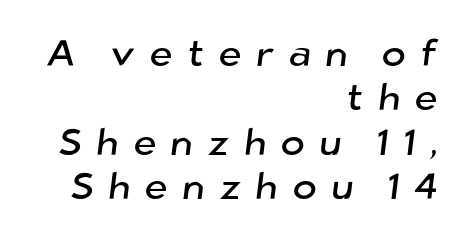
{"serif": "no", "width": "normal", "stroke_contrast": "low", "x_height": "medium", "monospaced": "no", "underline": "no", "align": "right", "line_spacing_ratio": 1.2, "letter_spacing": "wide", "letter_spacing_em": 0.38, "glyph_px": 37}
